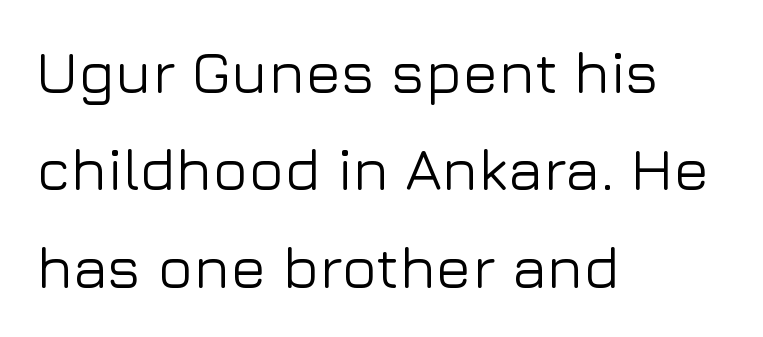
The image shows 59 px sans-serif type, upright; set left-aligned, normal line spacing (1.65x), normal letter spacing, not underlined; low stroke contrast and a medium x-height.
